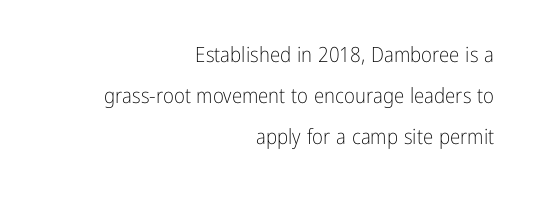
Rule under the text: the space is simply empty. No extra ink here — the face is not bold. Line ends are locked; line starts wander. This rendering leaves character spacing at its baseline value. Rows of type keep a wide berth in the vertical direction.
